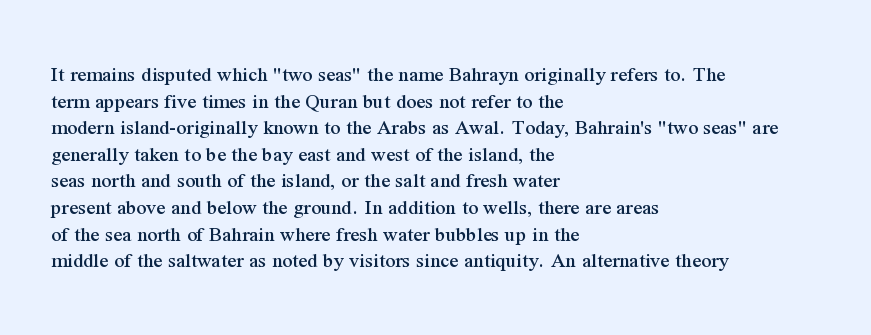
Q: Is the text italic (slanted)? A: No, it is upright.
Q: Is the text underlined? A: No.
Q: How is the paragraph aligned? A: Left-aligned.
Q: Is the spacing between letters normal or unusually wide? A: Normal.
